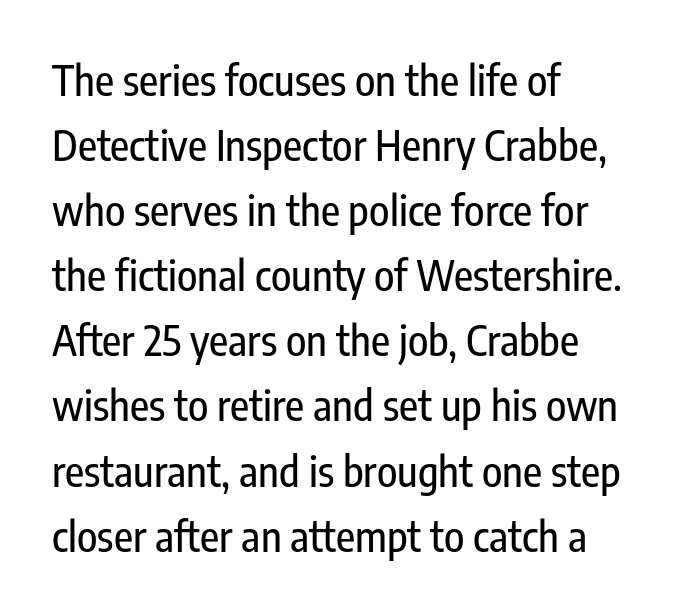
The image shows 42 px condensed sans-serif type, upright; set left-aligned, normal line spacing (1.55x), normal letter spacing, not underlined; low stroke contrast and a medium x-height.
